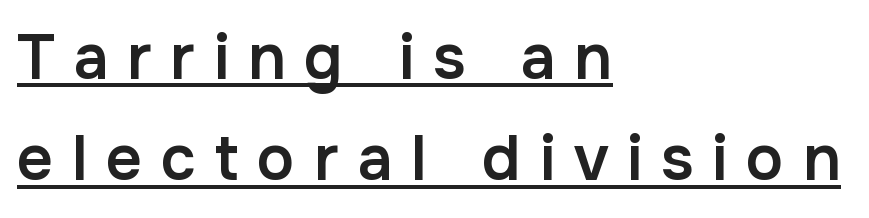
I'd describe the lettering as semibold — firm but not a full bold. The passage shown is underscored from start to finish. Does the type have serifs? No, each stem ends abruptly. If you measured baseline to baseline, you'd find a middling distance. The lettering stays uniformly vertical, giving the passage a roman look.
